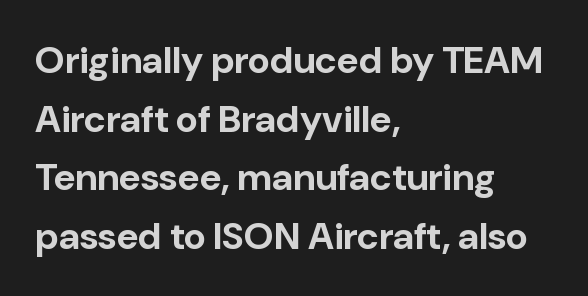
The image shows 38 px bold sans-serif type, upright; set left-aligned, normal line spacing (1.54x), normal letter spacing, not underlined; low stroke contrast and a medium x-height.
